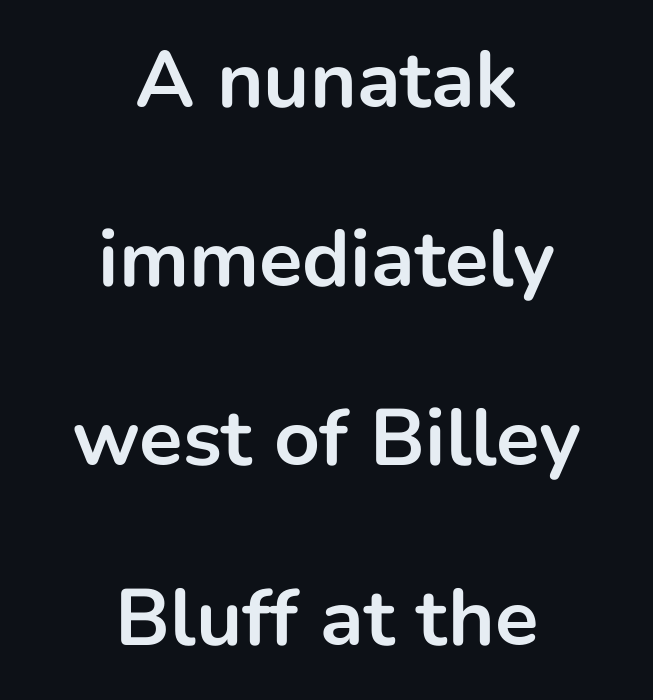
Q: Is the text bold? A: Yes.
Q: Is the text italic (slanted)? A: No, it is upright.
Q: Is the typeface a serif or a sans-serif typeface? A: Sans-serif.
Q: Is the text underlined? A: No.
Q: How is the paragraph aligned? A: Centered.
Q: Is the spacing between letters normal or unusually wide? A: Normal.
Q: Is the spacing between lines tight, normal or loose? A: Loose.
Q: Width (condensed, normal, or wide)? A: Normal.
Q: Stroke contrast? A: Low.
Q: x-height? A: Medium.
Q: Monospaced? A: No.
